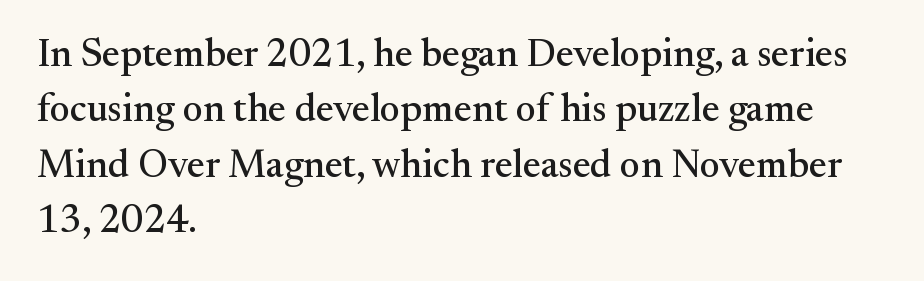
Anything drawn beneath the words? Only blank space. The setting favours the left margin, as ordinary paragraphs usually do. Looks like regular typesetting: each glyph gets only the width it needs. Characters follow at the spacing the type designer built in.
